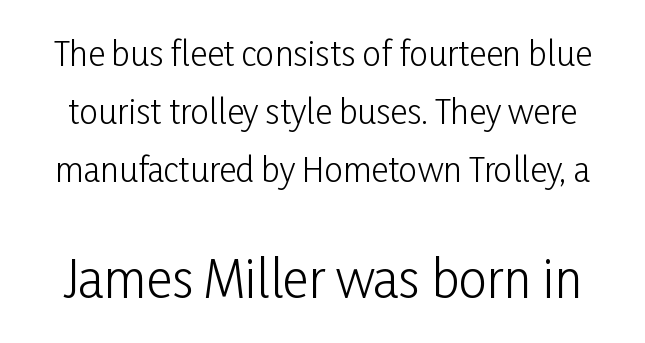
{"serif": "no", "italic": "no", "bold": "no", "weight": "light", "width": "condensed", "stroke_contrast": "low", "x_height": "medium", "monospaced": "no", "underline": "no", "line_spacing_ratio": 1.76, "letter_spacing": "normal", "letter_spacing_em": 0.0, "larger_block": "second", "size_ratio": 1.52, "glyph_px": 50}
